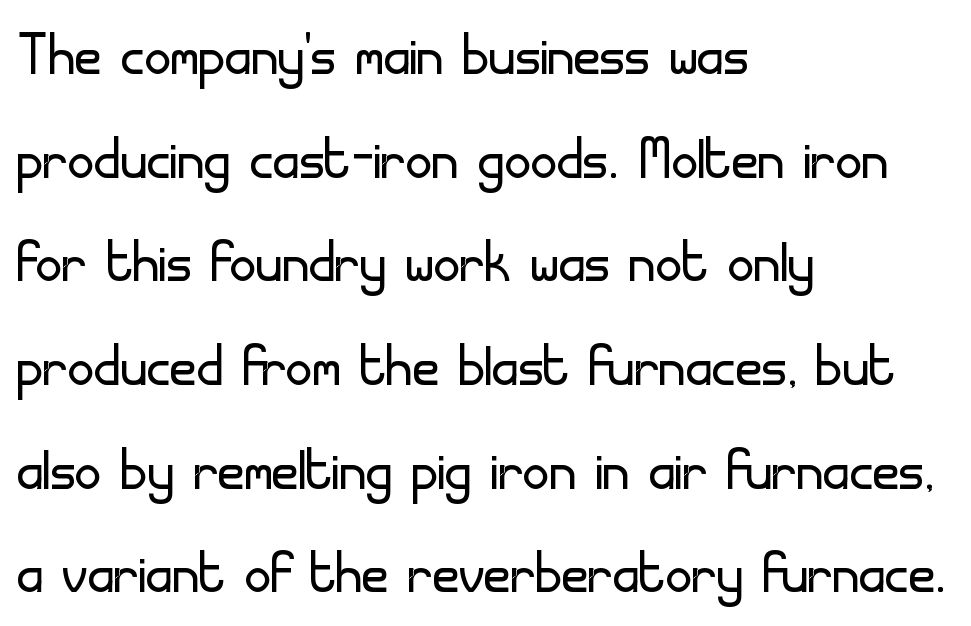
The image shows 73 px light sans-serif type, upright; set left-aligned, normal line spacing (1.42x), normal letter spacing, not underlined; low stroke contrast and a small x-height.
